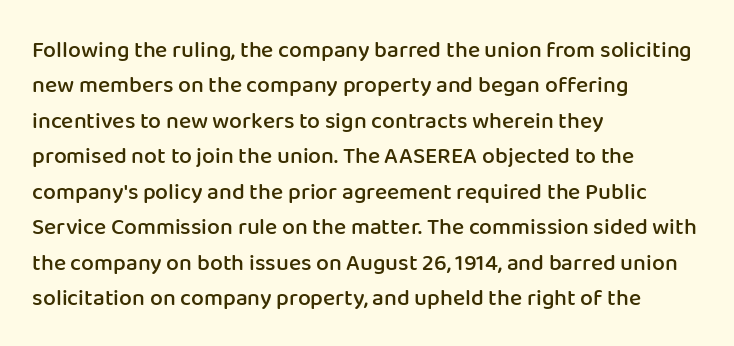
Q: Is the text bold? A: Semi-bold.
Q: Is the text italic (slanted)? A: No, it is upright.
Q: Is the text underlined? A: No.
Q: How is the paragraph aligned? A: Left-aligned.
Q: Is the spacing between letters normal or unusually wide? A: Normal.
Q: Is the spacing between lines tight, normal or loose? A: Normal.
